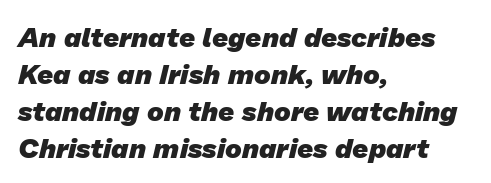
Q: Is the text bold? A: Yes.
Q: Is the typeface a serif or a sans-serif typeface? A: Sans-serif.
Q: Is the text underlined? A: No.
Q: How is the paragraph aligned? A: Left-aligned.
Q: Is the spacing between letters normal or unusually wide? A: Normal.
Q: Is the spacing between lines tight, normal or loose? A: Normal.
Q: Width (condensed, normal, or wide)? A: Normal.
Q: Stroke contrast? A: Low.
Q: x-height? A: Medium.
Q: Monospaced? A: No.
